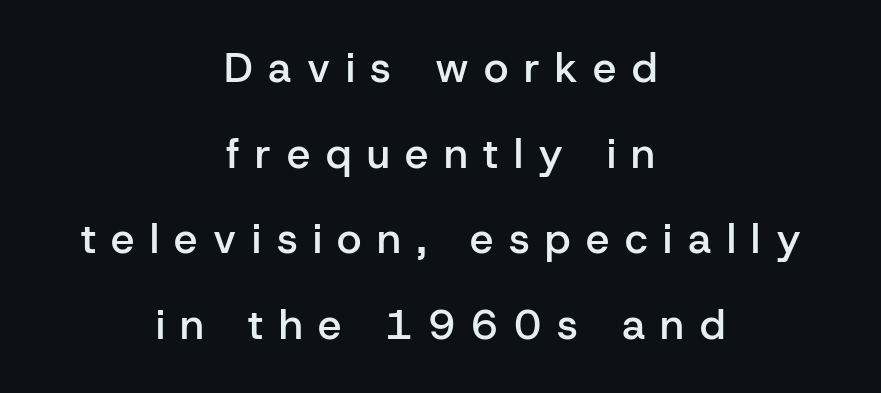
Q: Is the text bold? A: Semi-bold.
Q: Is the text italic (slanted)? A: No, it is upright.
Q: Is the typeface a serif or a sans-serif typeface? A: Sans-serif.
Q: Is the text underlined? A: No.
Q: How is the paragraph aligned? A: Centered.
Q: Is the spacing between letters normal or unusually wide? A: Unusually wide.
Q: Is the spacing between lines tight, normal or loose? A: Loose.
Q: Width (condensed, normal, or wide)? A: Normal.
Q: Stroke contrast? A: Low.
Q: x-height? A: Medium.
Q: Monospaced? A: No.
